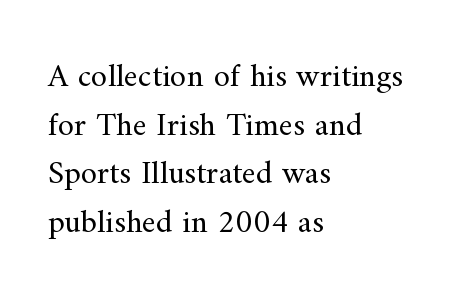
Has an underline been added? It has not. No chunkiness to these letters — they're not bold. Note the varied advance widths — an 'i' is clearly narrower than an 'm'. The glyphs in this specimen are seriffed. The paragraph shown leans on its left margin. The rendering keeps characters at their native spacing.
